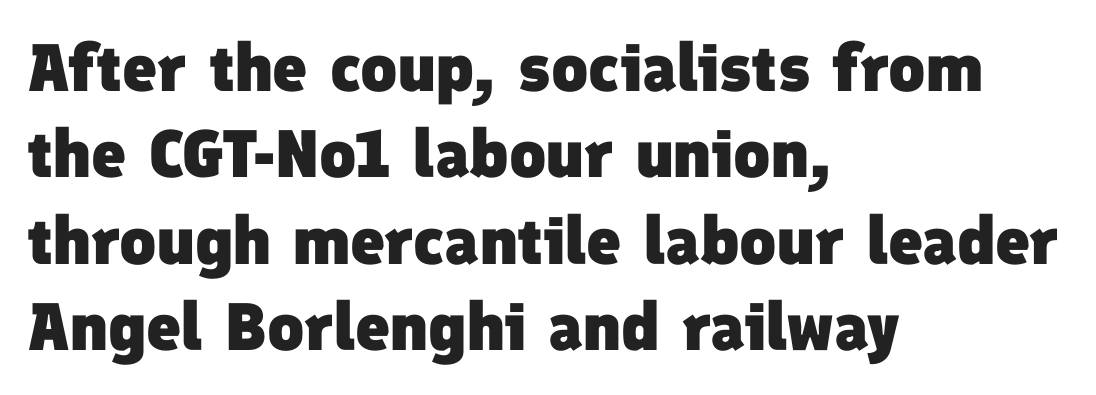
The image shows 67 px heavy sans-serif type; set left-aligned, normal line spacing (1.29x), normal letter spacing, not underlined; low stroke contrast and a medium x-height.
